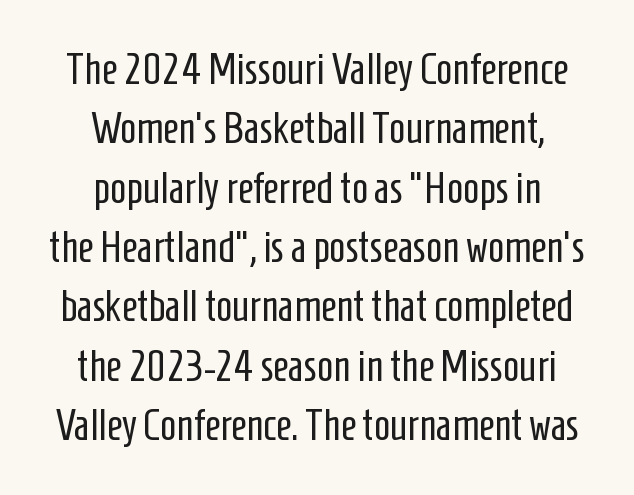
The image shows 43 px regular-weight, condensed sans-serif type, upright; set centered, normal line spacing (1.38x), normal letter spacing, not underlined; low stroke contrast and a medium x-height.
